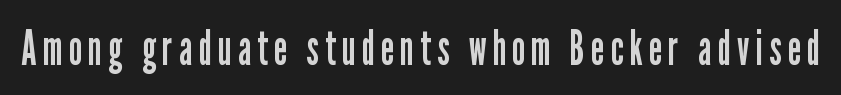
The passage shown is not bold in any degree. Has an underline been added? It has not. If you drew a line through each stem, it would be perfectly vertical. The passage shown is typed in a proportional face where columns would drift.
